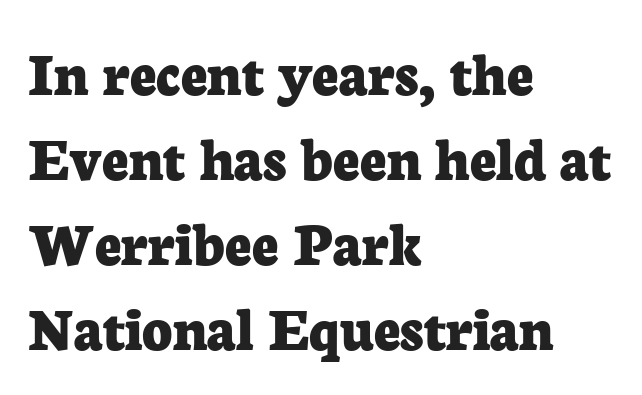
Leading: standard. Here the designer chose a conventional face with non-uniform glyph widths. Little horizontal feet cap the strokes, marking this as serif type. The paragraph has a hard left edge and a soft right edge. A typesetter would mark this as roman, not italic. Characters follow at the spacing the type designer built in.
